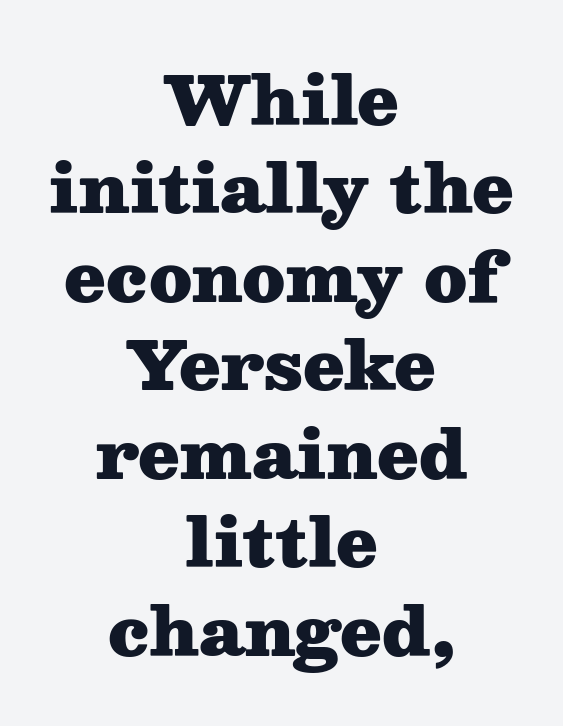
{"serif": "yes", "italic": "no", "bold": "yes", "weight": "heavy", "width": "wide", "stroke_contrast": "medium", "x_height": "medium", "monospaced": "no", "underline": "no", "align": "center", "line_spacing": "normal", "line_spacing_ratio": 1.32, "letter_spacing": "normal", "letter_spacing_em": 0.0, "glyph_px": 67}
